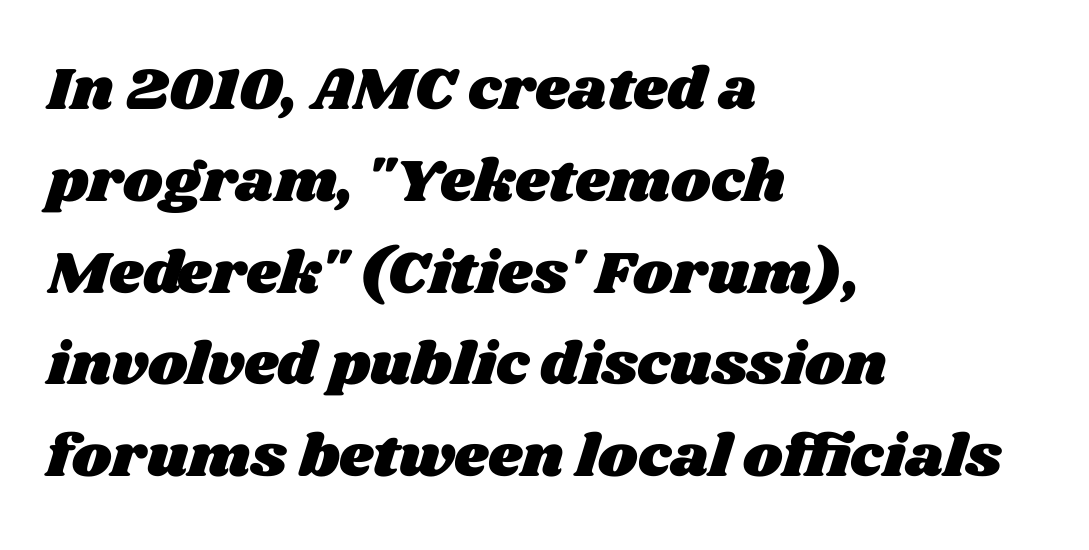
Q: Is the text underlined? A: No.
Q: How is the paragraph aligned? A: Left-aligned.
Q: Is the spacing between letters normal or unusually wide? A: Normal.
Q: Is the spacing between lines tight, normal or loose? A: Normal.
Q: Width (condensed, normal, or wide)? A: Wide.
Q: Stroke contrast? A: Medium.
Q: x-height? A: Large.
Q: Monospaced? A: No.
